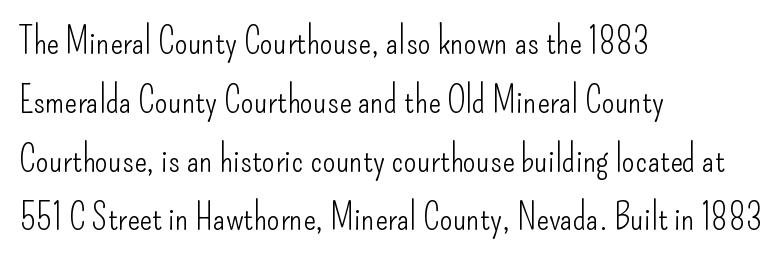
Rows of type keep a routine distance in the vertical direction. No extra tracking has been applied to these lines. Is this a fixed-width face? No — the glyphs have proportional, varying widths. This rendering features lettering with no underline.
